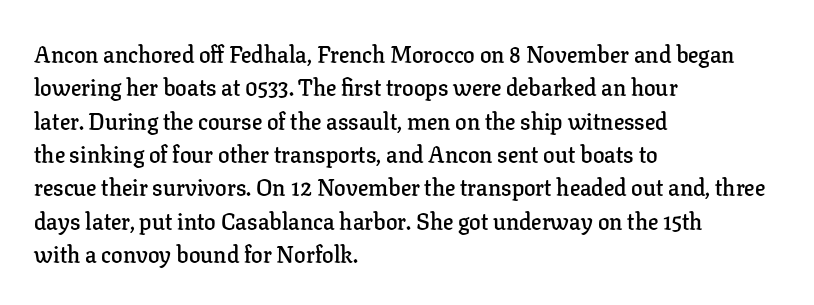
The image shows 23 px text type, upright; set left-aligned, normal line spacing (1.45x), normal letter spacing, not underlined.
